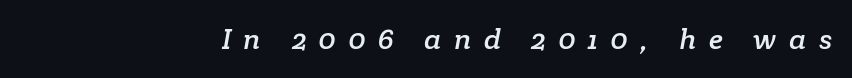
Small tapered or slab feet sit at the stroke ends, so this counts as serif. Honestly, the letter spacing is so wide it's the main thing you notice. Do the characters align in a grid? No, the font is proportional. The baseline area is clear.
